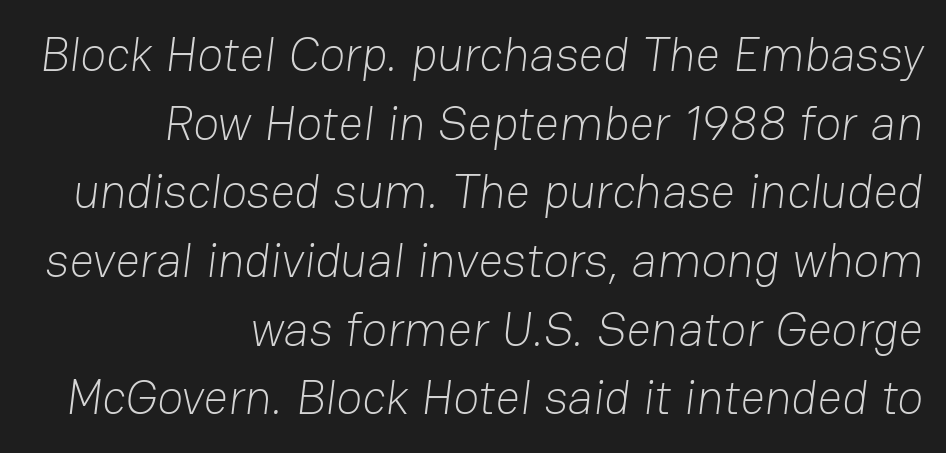
The image shows 48 px light sans-serif type; set right-aligned, normal line spacing (1.43x), normal letter spacing, not underlined; low stroke contrast and a medium x-height.
